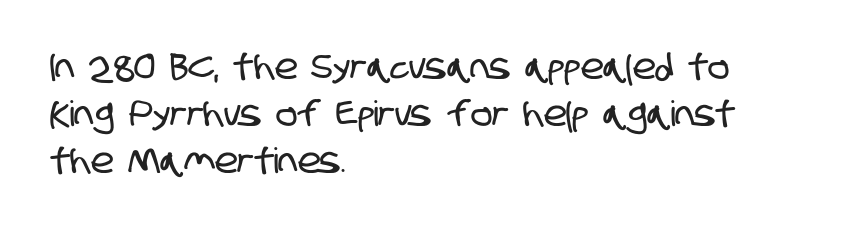
{"serif": "no", "width": "condensed", "stroke_contrast": "low", "x_height": "large", "monospaced": "no", "underline": "no", "align": "left", "line_spacing": "normal", "line_spacing_ratio": 1.35, "letter_spacing": "normal", "letter_spacing_em": 0.0, "glyph_px": 35}
